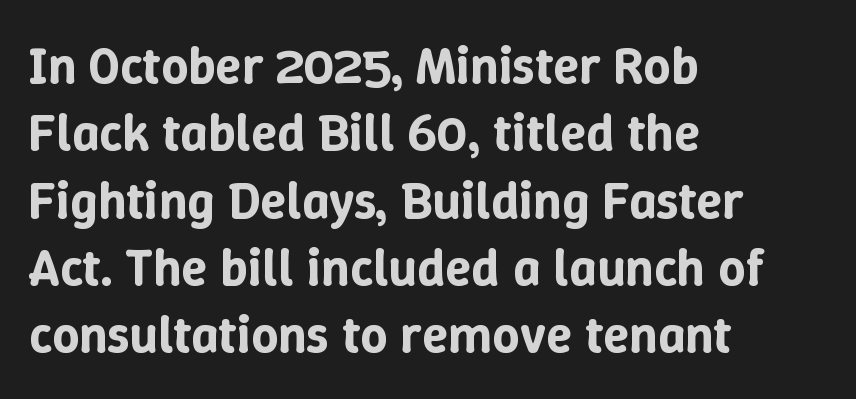
The image shows 53 px text type, upright; set left-aligned, normal line spacing (1.27x), normal letter spacing, not underlined; low stroke contrast and a medium x-height.
